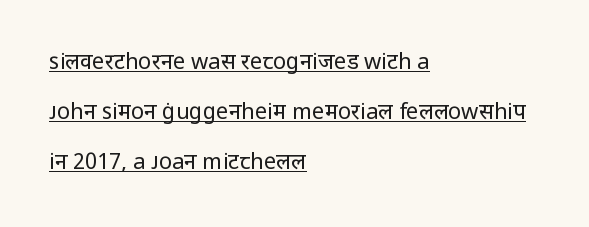
{"italic": "no", "bold": "no", "underline": "yes", "align": "left", "line_spacing": "loose", "line_spacing_ratio": 2.27, "letter_spacing": "normal", "letter_spacing_em": 0.0, "glyph_px": 22}
